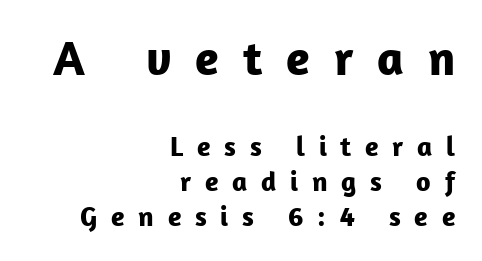
Characters remain perfectly vertical along every line. Visually the block forms a straight wall on the right and a jagged coastline on the left. The emphasis by scale lands on block number one, above. Examine the stroke ends and you'll find no serifs. The passage shown is typed in a proportional face where columns would drift.
